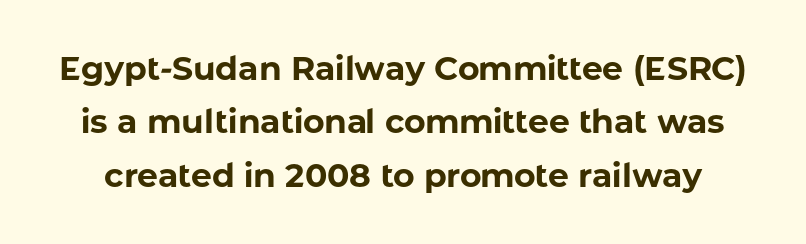
Note the varied advance widths — an 'i' is clearly narrower than an 'm'. If you drew a line through each stem, it would be perfectly vertical. Each new line begins a customary step beneath the previous one. The specimen omits any rule beneath the text block's lines. No feet cap the strokes, marking this as sans-serif type.
